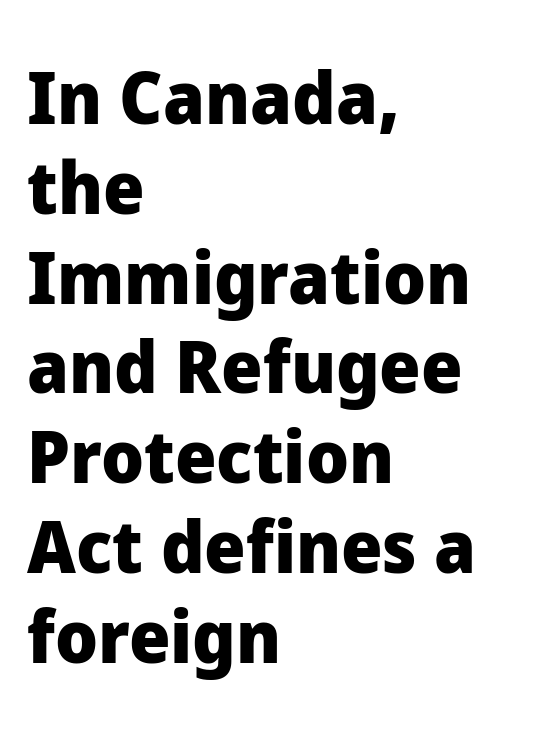
The image shows 73 px heavy sans-serif type, upright; set left-aligned, line spacing 1.23x, normal letter spacing, not underlined; low stroke contrast and a medium x-height.
